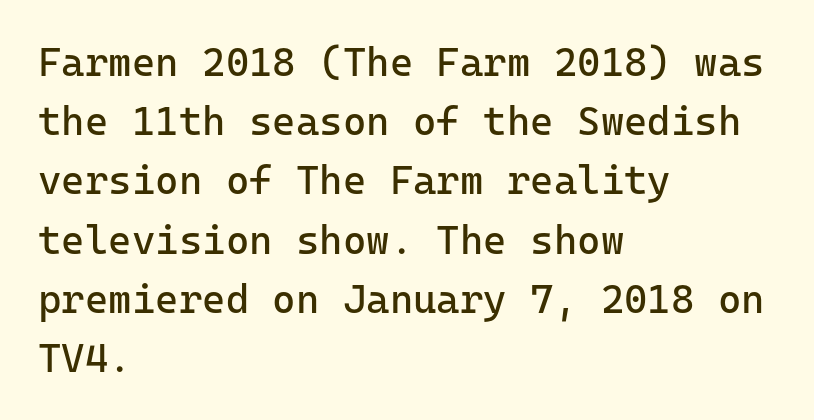
{"serif": "no", "italic": "no", "bold": "no", "weight": "regular", "width": "normal", "stroke_contrast": "low", "x_height": "medium", "monospaced": "yes", "underline": "no", "align": "left", "line_spacing": "normal", "line_spacing_ratio": 1.48, "letter_spacing": "normal", "letter_spacing_em": 0.0, "glyph_px": 40}
